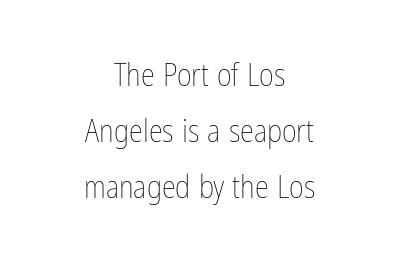
{"italic": "no", "bold": "no", "weight": "thin", "width": "condensed", "stroke_contrast": "low", "x_height": "medium", "monospaced": "no", "underline": "no", "align": "center", "line_spacing_ratio": 1.75, "letter_spacing": "normal", "letter_spacing_em": 0.0, "glyph_px": 32}
